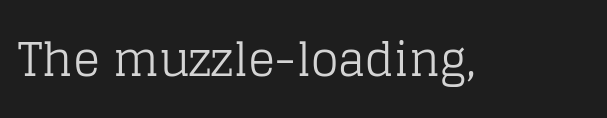
{"serif": "yes", "italic": "no", "bold": "no", "weight": "regular", "width": "normal", "stroke_contrast": "low", "x_height": "large", "monospaced": "no", "underline": "no", "letter_spacing": "normal", "letter_spacing_em": 0.0, "glyph_px": 45}
